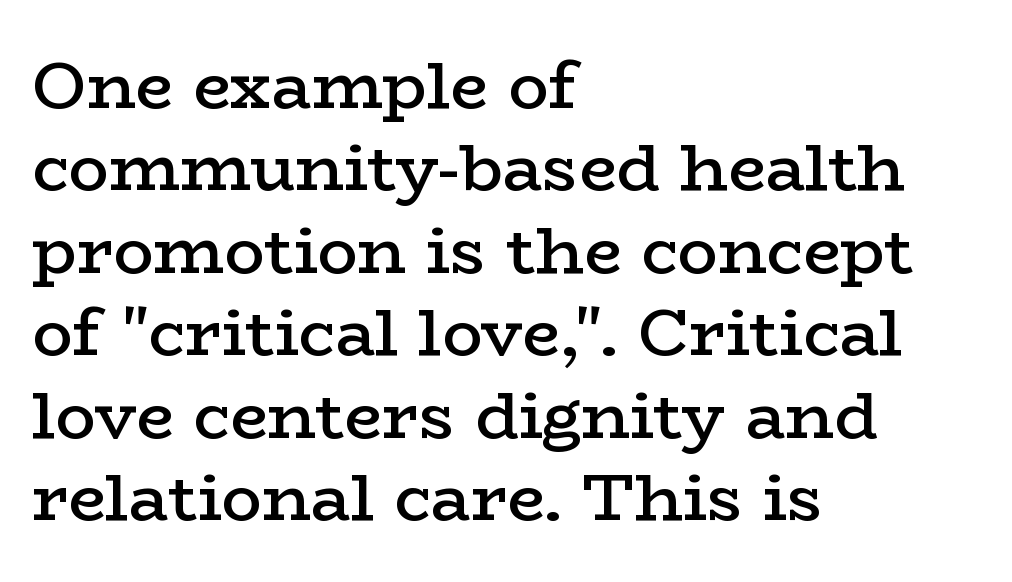
Q: Is the text bold? A: Semi-bold.
Q: Is the text italic (slanted)? A: No, it is upright.
Q: Is the typeface a serif or a sans-serif typeface? A: Serif.
Q: Is the text underlined? A: No.
Q: How is the paragraph aligned? A: Left-aligned.
Q: Is the spacing between letters normal or unusually wide? A: Normal.
Q: Width (condensed, normal, or wide)? A: Wide.
Q: Stroke contrast? A: Low.
Q: x-height? A: Medium.
Q: Monospaced? A: No.
